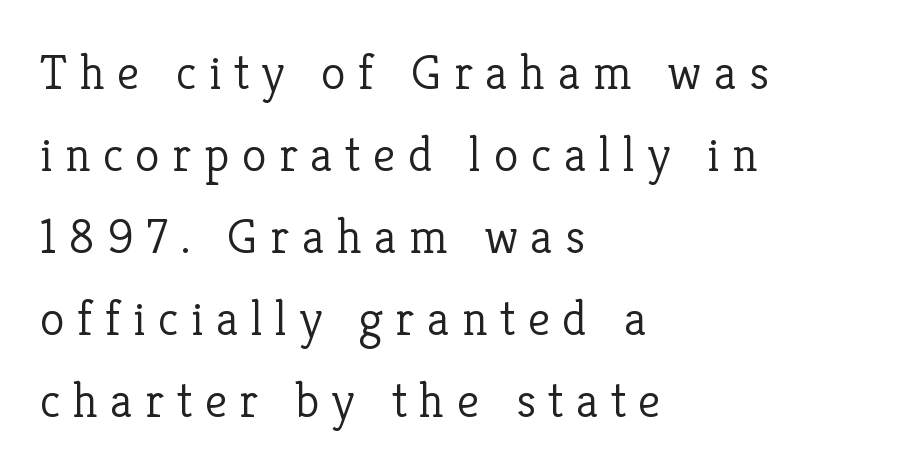
The image shows 50 px light serif type, upright; set left-aligned, normal line spacing (1.64x), unusually wide letter spacing (+0.25 em), not underlined; low stroke contrast and a medium x-height.
